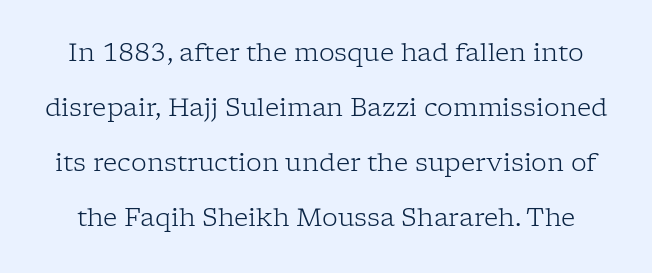
Q: Is the text bold? A: No.
Q: Is the text italic (slanted)? A: No, it is upright.
Q: Is the text underlined? A: No.
Q: Is the spacing between letters normal or unusually wide? A: Normal.
Q: Is the spacing between lines tight, normal or loose? A: Loose.
